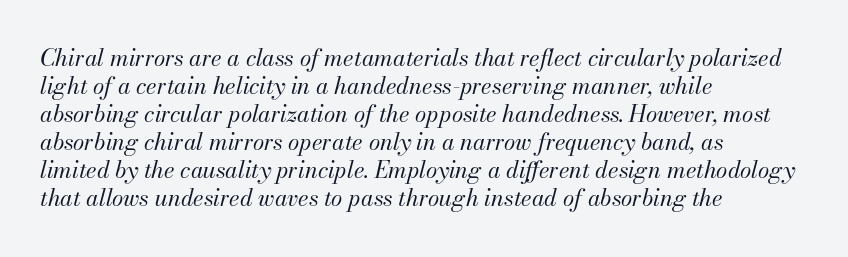
{"italic": "yes", "lean": "right", "slant_degrees": 13, "bold": "no", "underline": "no", "align": "left", "line_spacing_ratio": 1.22, "letter_spacing": "normal", "letter_spacing_em": 0.0, "glyph_px": 23}
